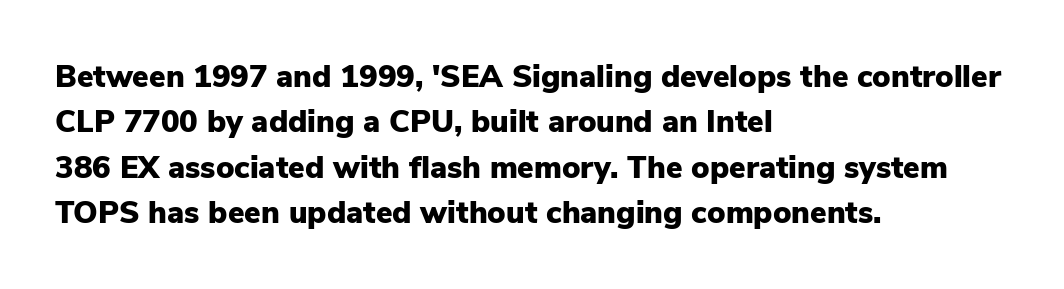
Q: Is the text bold? A: Yes.
Q: Is the text italic (slanted)? A: No, it is upright.
Q: Is the typeface a serif or a sans-serif typeface? A: Sans-serif.
Q: Is the text underlined? A: No.
Q: How is the paragraph aligned? A: Left-aligned.
Q: Is the spacing between letters normal or unusually wide? A: Normal.
Q: Is the spacing between lines tight, normal or loose? A: Normal.
Q: Width (condensed, normal, or wide)? A: Normal.
Q: Stroke contrast? A: Low.
Q: x-height? A: Medium.
Q: Monospaced? A: No.
